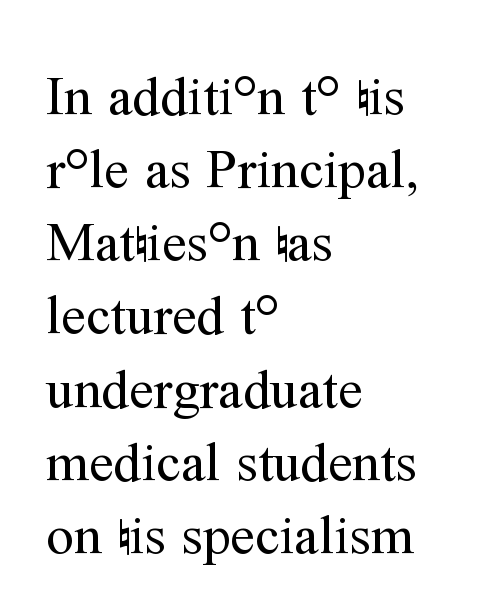
The image shows 55 px regular-weight serif type, upright; set left-aligned, normal line spacing (1.33x), normal letter spacing, not underlined; medium stroke contrast and a medium x-height.
